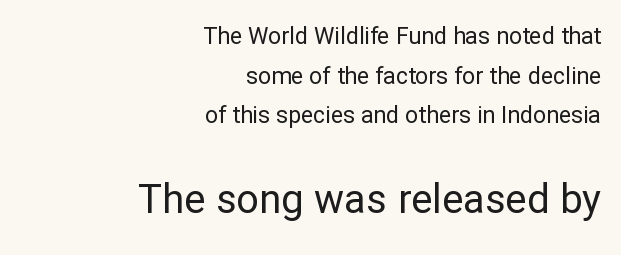
Q: Is the text bold? A: No.
Q: Is the text italic (slanted)? A: No, it is upright.
Q: Is the typeface a serif or a sans-serif typeface? A: Sans-serif.
Q: Is the text underlined? A: No.
Q: How is the paragraph aligned? A: Right-aligned.
Q: Is the spacing between letters normal or unusually wide? A: Normal.
Q: Which block of text is set in a larger size, the first (top) or the second (bottom)? A: The second (bottom) one.
Q: Width (condensed, normal, or wide)? A: Normal.
Q: Stroke contrast? A: Low.
Q: x-height? A: Medium.
Q: Monospaced? A: No.
